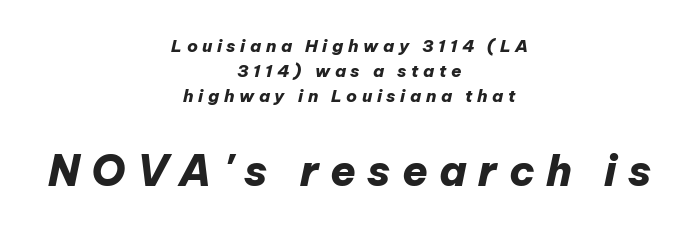
Q: Is the text bold? A: Yes.
Q: Is the text italic (slanted)? A: Yes, it leans right by about 12 degrees.
Q: Is the text underlined? A: No.
Q: How is the paragraph aligned? A: Centered.
Q: Is the spacing between letters normal or unusually wide? A: Unusually wide.
Q: Is the spacing between lines tight, normal or loose? A: Normal.
Q: Which block of text is set in a larger size, the first (top) or the second (bottom)? A: The second (bottom) one.
Q: Width (condensed, normal, or wide)? A: Normal.
Q: Stroke contrast? A: Low.
Q: x-height? A: Medium.
Q: Monospaced? A: No.
